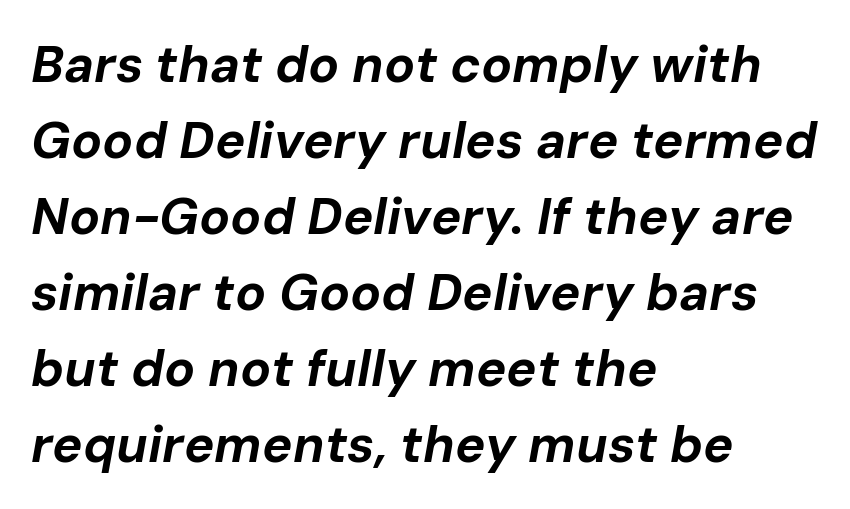
Look at the stroke-to-counter ratio: heavy, a bold. The horizontal fit of the characters is conventional and even. The lines in this sample share a left origin and differ only in where they stop. Anything drawn beneath the words? Only blank space. The face used here is proportionally spaced, like ordinary book or web type. Tall strokes in this sample are angled rather than plumb.
